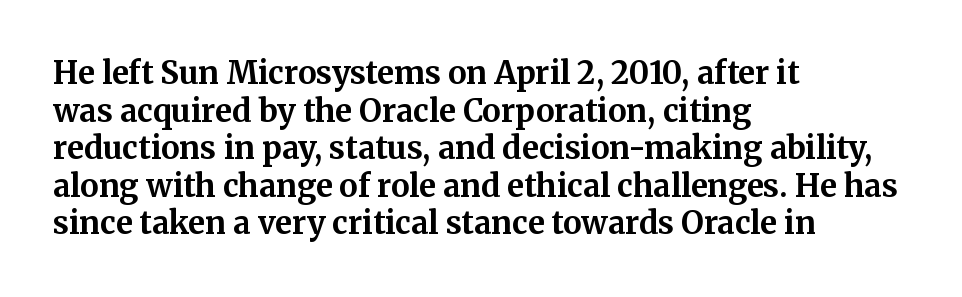
The rendering uses natural spacing where letterforms have individual widths. It's the straight-up-and-down kind of type. Does the type have serifs? Yes, each stem ends in a small foot. The letters sit at their default tracking, neither squeezed nor spread. Anything drawn beneath the words? Only blank space.
